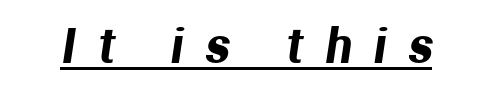
{"serif": "no", "width": "normal", "stroke_contrast": "medium", "x_height": "medium", "monospaced": "no", "underline": "yes", "letter_spacing": "wide", "letter_spacing_em": 0.48, "glyph_px": 47}
